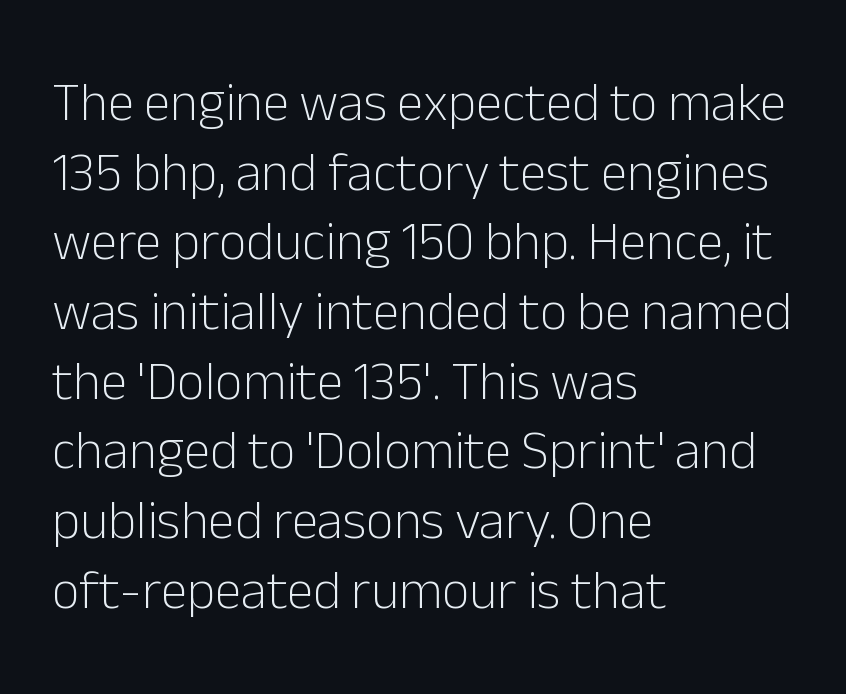
{"serif": "no", "italic": "no", "bold": "no", "weight": "light", "width": "normal", "stroke_contrast": "low", "x_height": "medium", "monospaced": "no", "underline": "no", "align": "left", "line_spacing": "normal", "line_spacing_ratio": 1.29, "letter_spacing": "normal", "letter_spacing_em": 0.0, "glyph_px": 54}
